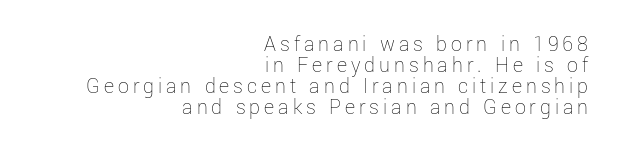
{"italic": "no", "bold": "no", "underline": "no", "align": "right", "line_spacing": "tight", "line_spacing_ratio": 0.96, "glyph_px": 22}
